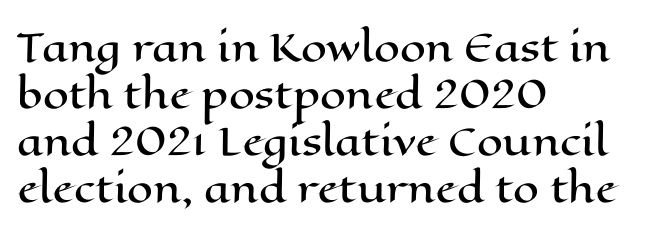
The image shows 37 px wide type, upright; set left-aligned, normal line spacing (1.27x), normal letter spacing, not underlined; high stroke contrast and a medium x-height.
